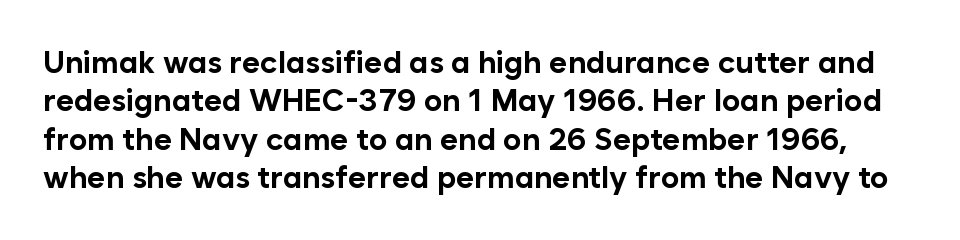
The image shows 31 px bold sans-serif type, upright; set line spacing 1.24x, normal letter spacing, not underlined; low stroke contrast and a medium x-height.
